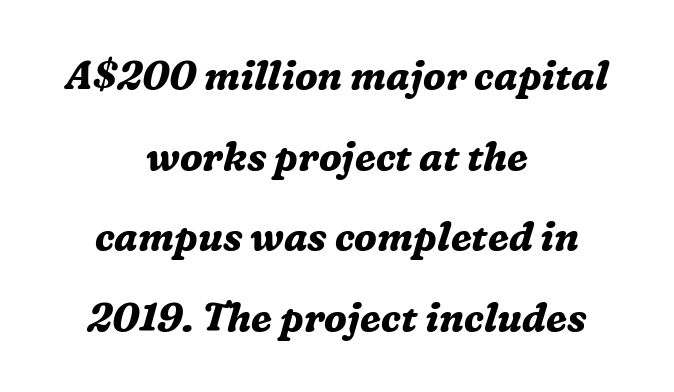
Q: Is the text bold? A: Yes.
Q: Is the text italic (slanted)? A: Yes, it leans right by about 16 degrees.
Q: Is the typeface a serif or a sans-serif typeface? A: Serif.
Q: Is the text underlined? A: No.
Q: How is the paragraph aligned? A: Centered.
Q: Is the spacing between letters normal or unusually wide? A: Normal.
Q: Is the spacing between lines tight, normal or loose? A: Loose.
Q: Width (condensed, normal, or wide)? A: Normal.
Q: Stroke contrast? A: Medium.
Q: x-height? A: Medium.
Q: Monospaced? A: No.
